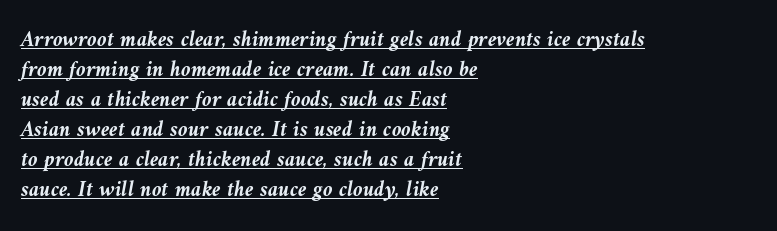
{"italic": "yes", "lean": "left", "slant_degrees": 9, "bold": "yes", "underline": "yes", "align": "left", "line_spacing": "normal", "line_spacing_ratio": 1.36, "letter_spacing": "normal", "letter_spacing_em": 0.0, "glyph_px": 22}
